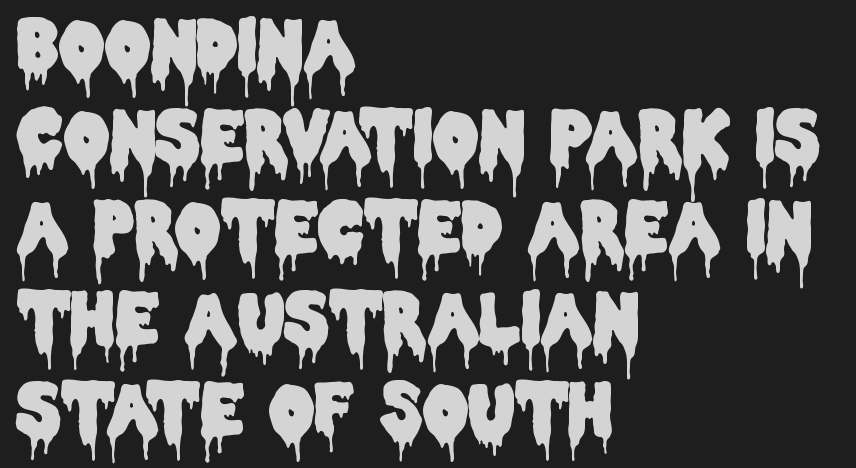
Q: Is the text italic (slanted)? A: No, it is upright.
Q: Is the typeface a serif or a sans-serif typeface? A: Sans-serif.
Q: Is the text underlined? A: No.
Q: How is the paragraph aligned? A: Left-aligned.
Q: Is the spacing between letters normal or unusually wide? A: Normal.
Q: Is the spacing between lines tight, normal or loose? A: Normal.
Q: Width (condensed, normal, or wide)? A: Condensed.
Q: Stroke contrast? A: Low.
Q: x-height? A: Large.
Q: Monospaced? A: No.
